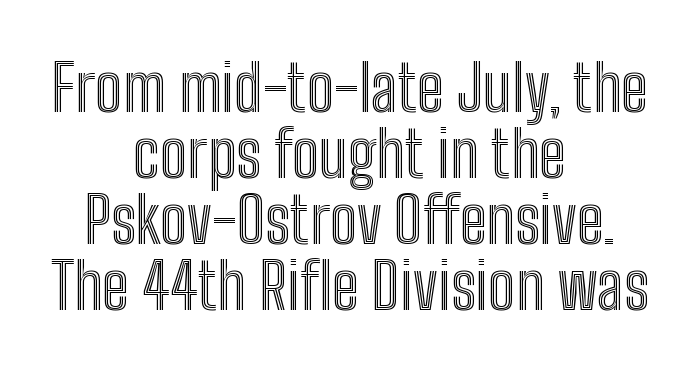
Letter spacing: default. The glyphs are unaccompanied by any horizontal stroke below them. Each letter keeps its own natural width here, so spacing adapts to shape. Horizontal alignment here is central, giving a formal, balanced look.
